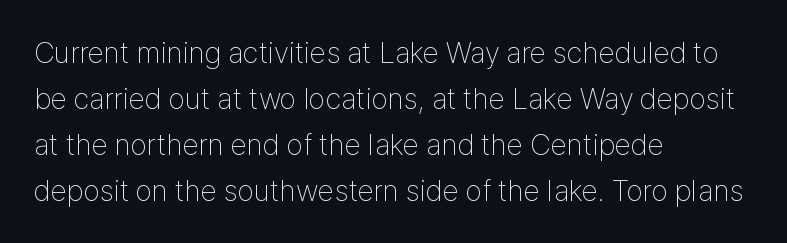
Q: Is the text bold? A: No.
Q: Is the text italic (slanted)? A: No, it is upright.
Q: Is the typeface a serif or a sans-serif typeface? A: Sans-serif.
Q: Is the text underlined? A: No.
Q: How is the paragraph aligned? A: Left-aligned.
Q: Is the spacing between letters normal or unusually wide? A: Normal.
Q: Is the spacing between lines tight, normal or loose? A: Normal.
Q: Width (condensed, normal, or wide)? A: Condensed.
Q: Stroke contrast? A: Low.
Q: x-height? A: Medium.
Q: Monospaced? A: No.
